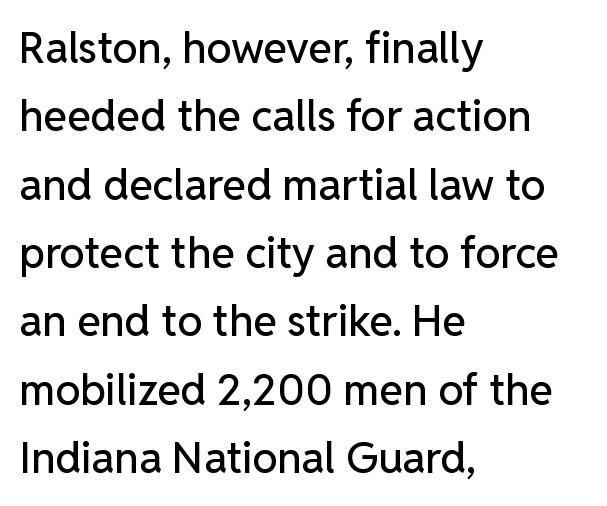
A clean baseline with only descenders dipping below it. Are there feet on the stems? There aren't — it's a sans. If you drew a ruler down the left edge, every line would touch it. Character widths vary here, with narrow letters taking less room than wide ones. Line spacing here is normal.
